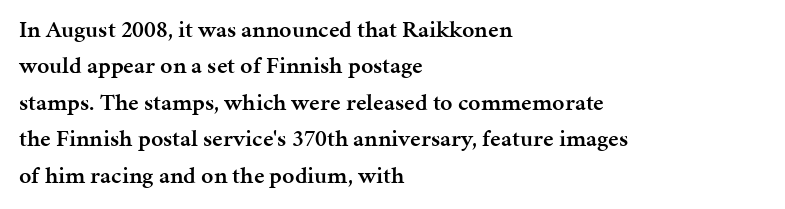
Q: Is the text bold? A: Semi-bold.
Q: Is the text italic (slanted)? A: No, it is upright.
Q: Is the text underlined? A: No.
Q: How is the paragraph aligned? A: Left-aligned.
Q: Is the spacing between letters normal or unusually wide? A: Normal.
Q: Is the spacing between lines tight, normal or loose? A: Normal.
